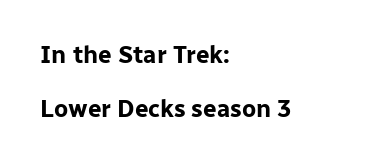
{"italic": "no", "bold": "yes", "underline": "no", "align": "left", "line_spacing": "loose", "line_spacing_ratio": 2.27, "letter_spacing": "normal", "letter_spacing_em": 0.0, "glyph_px": 24}
